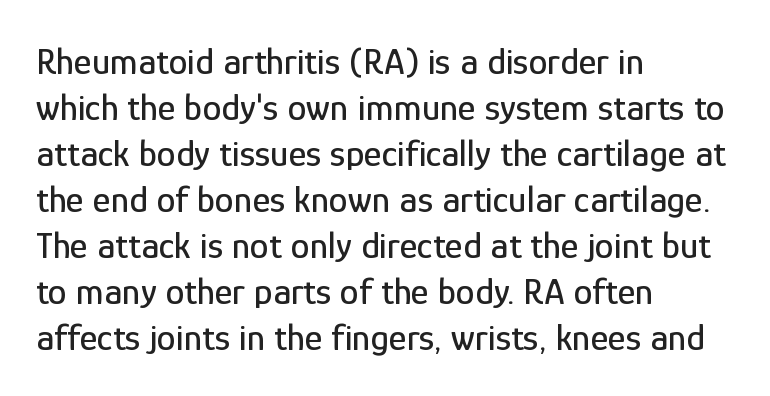
Unlike a traditional serif, this face leaves its strokes unadorned. Does extra space separate the letters? No, they use regular spacing. Here the designer chose a conventional face with non-uniform glyph widths. Bare-footed words on every line. Posture: straight, roman, zero tilt. A classic flush-left, rag-right setting is used for this passage.
